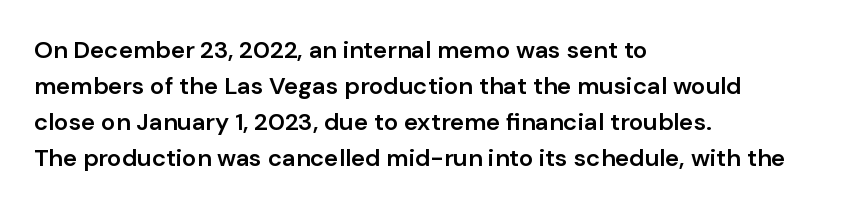
The image shows 24 px text type, upright; set left-aligned, normal line spacing (1.5x), normal letter spacing, not underlined.
